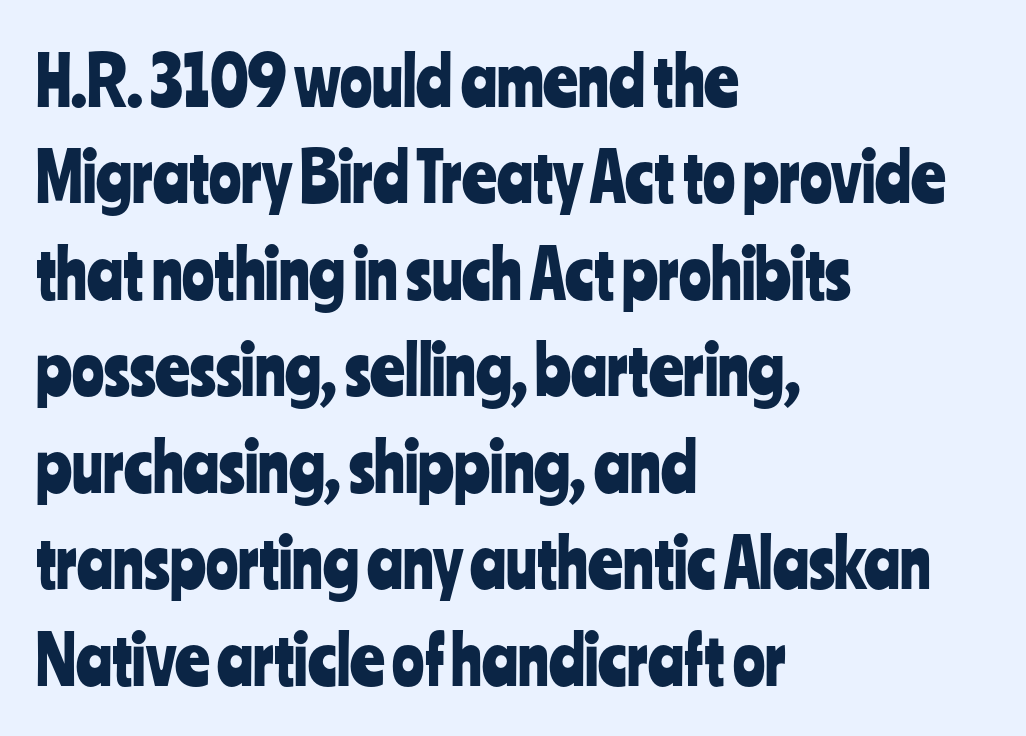
{"serif": "no", "italic": "no", "width": "condensed", "stroke_contrast": "low", "x_height": "medium", "monospaced": "no", "underline": "no", "align": "left", "line_spacing": "normal", "line_spacing_ratio": 1.44, "letter_spacing": "normal", "letter_spacing_em": 0.0, "glyph_px": 67}
